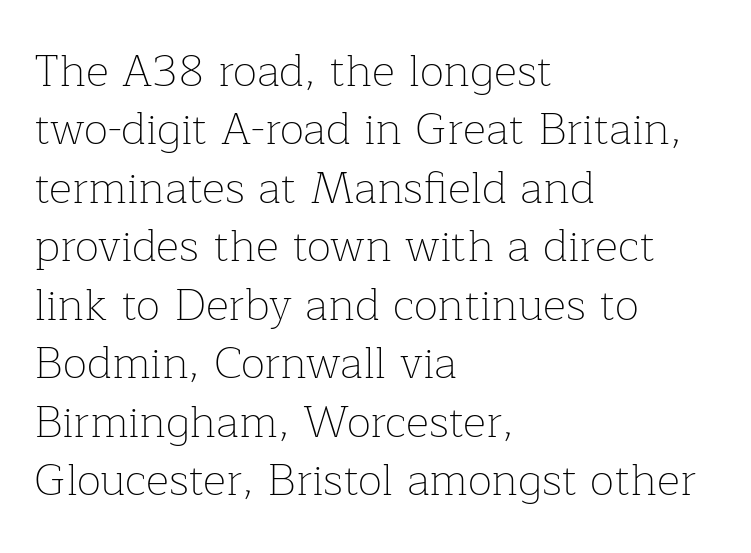
Q: Is the text bold? A: No.
Q: Is the text italic (slanted)? A: No, it is upright.
Q: Is the typeface a serif or a sans-serif typeface? A: Serif.
Q: Is the text underlined? A: No.
Q: How is the paragraph aligned? A: Left-aligned.
Q: Is the spacing between letters normal or unusually wide? A: Normal.
Q: Is the spacing between lines tight, normal or loose? A: Normal.
Q: Width (condensed, normal, or wide)? A: Normal.
Q: Stroke contrast? A: Low.
Q: x-height? A: Medium.
Q: Monospaced? A: No.
